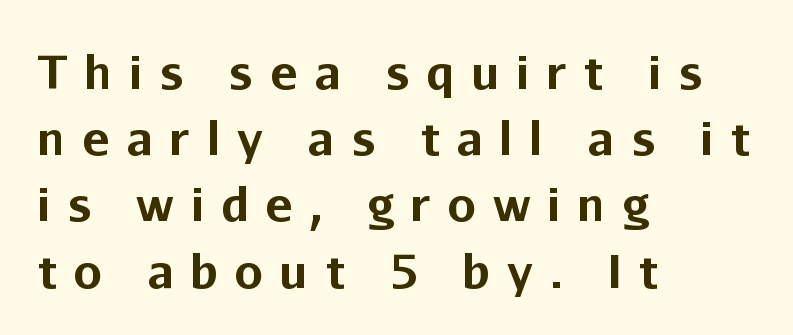
Q: Is the text bold? A: Yes.
Q: Is the text italic (slanted)? A: No, it is upright.
Q: Is the typeface a serif or a sans-serif typeface? A: Sans-serif.
Q: Is the text underlined? A: No.
Q: How is the paragraph aligned? A: Left-aligned.
Q: Is the spacing between letters normal or unusually wide? A: Unusually wide.
Q: Is the spacing between lines tight, normal or loose? A: Normal.
Q: Width (condensed, normal, or wide)? A: Normal.
Q: Stroke contrast? A: Low.
Q: x-height? A: Medium.
Q: Monospaced? A: No.
